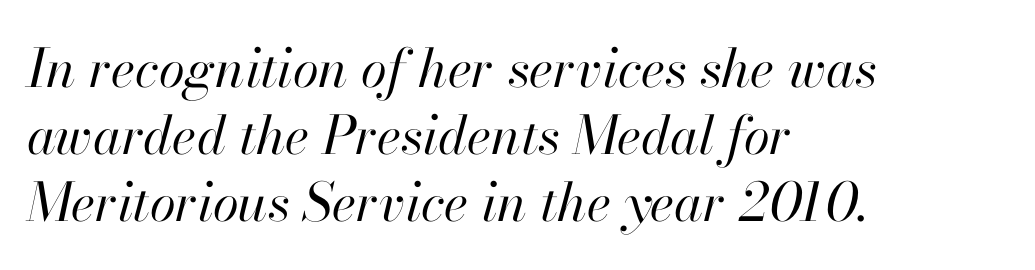
{"italic": "yes", "lean": "right", "slant_degrees": 13, "bold": "no", "weight": "regular", "width": "normal", "stroke_contrast": "high", "x_height": "small", "monospaced": "no", "underline": "no", "align": "left", "line_spacing": "normal", "line_spacing_ratio": 1.26, "letter_spacing": "normal", "letter_spacing_em": 0.0, "glyph_px": 53}
